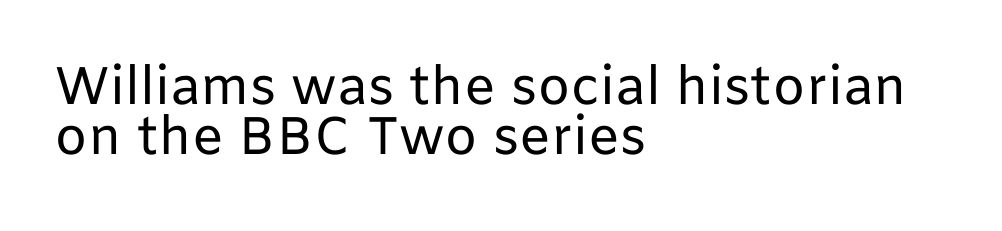
Q: Is the text bold? A: No.
Q: Is the text italic (slanted)? A: No, it is upright.
Q: Is the typeface a serif or a sans-serif typeface? A: Sans-serif.
Q: Is the text underlined? A: No.
Q: How is the paragraph aligned? A: Left-aligned.
Q: Is the spacing between letters normal or unusually wide? A: Normal.
Q: Is the spacing between lines tight, normal or loose? A: Tight.
Q: Width (condensed, normal, or wide)? A: Normal.
Q: Stroke contrast? A: Low.
Q: x-height? A: Medium.
Q: Monospaced? A: No.
